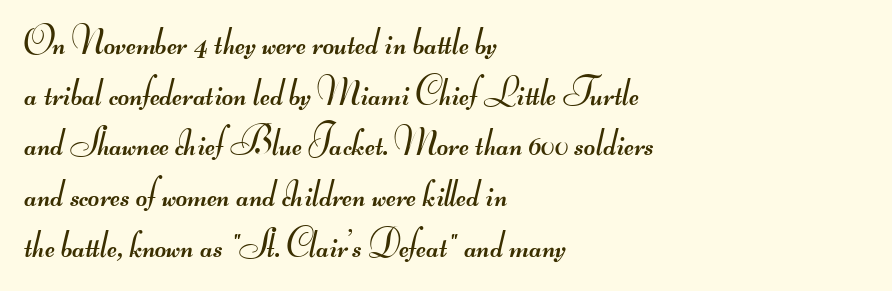
Q: Is the text bold? A: No.
Q: Is the typeface a serif or a sans-serif typeface? A: Sans-serif.
Q: Is the text underlined? A: No.
Q: How is the paragraph aligned? A: Left-aligned.
Q: Is the spacing between letters normal or unusually wide? A: Normal.
Q: Is the spacing between lines tight, normal or loose? A: Normal.
Q: Width (condensed, normal, or wide)? A: Wide.
Q: Stroke contrast? A: Medium.
Q: Monospaced? A: No.
